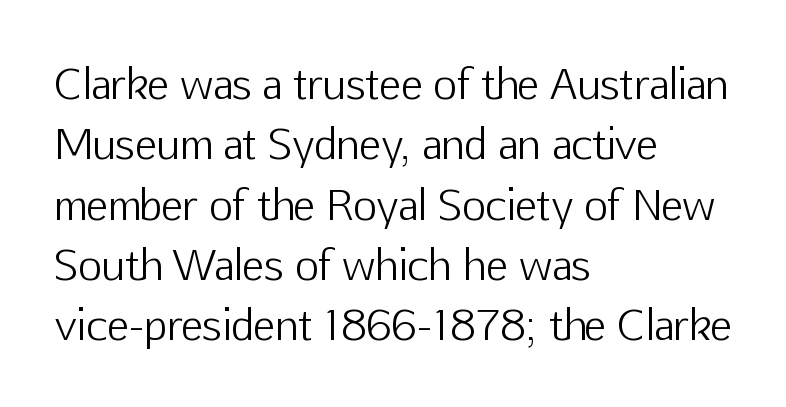
The zone under the glyphs is completely vacant. Serifs: no, the terminals of the letterforms are clean. The lettering stays uniformly vertical, giving the passage a roman look. Teacher's note: observe the even left margin — that is flush-left alignment.
